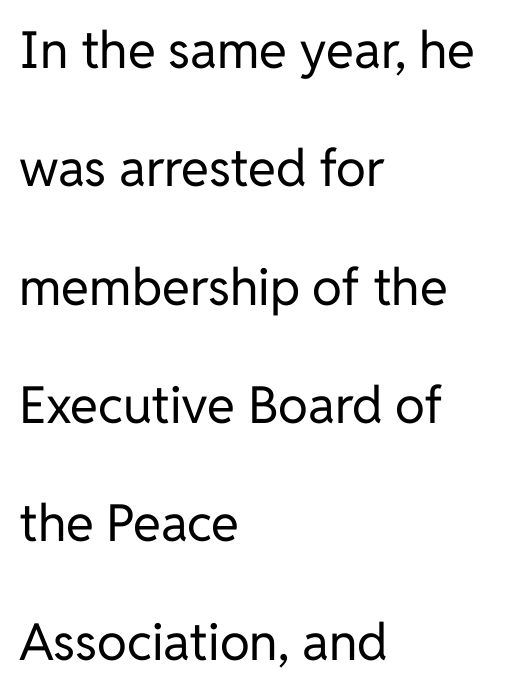
Q: Is the text bold? A: No.
Q: Is the text italic (slanted)? A: No, it is upright.
Q: Is the typeface a serif or a sans-serif typeface? A: Sans-serif.
Q: Is the text underlined? A: No.
Q: How is the paragraph aligned? A: Left-aligned.
Q: Is the spacing between letters normal or unusually wide? A: Normal.
Q: Is the spacing between lines tight, normal or loose? A: Loose.
Q: Width (condensed, normal, or wide)? A: Normal.
Q: Stroke contrast? A: Low.
Q: x-height? A: Medium.
Q: Monospaced? A: No.
